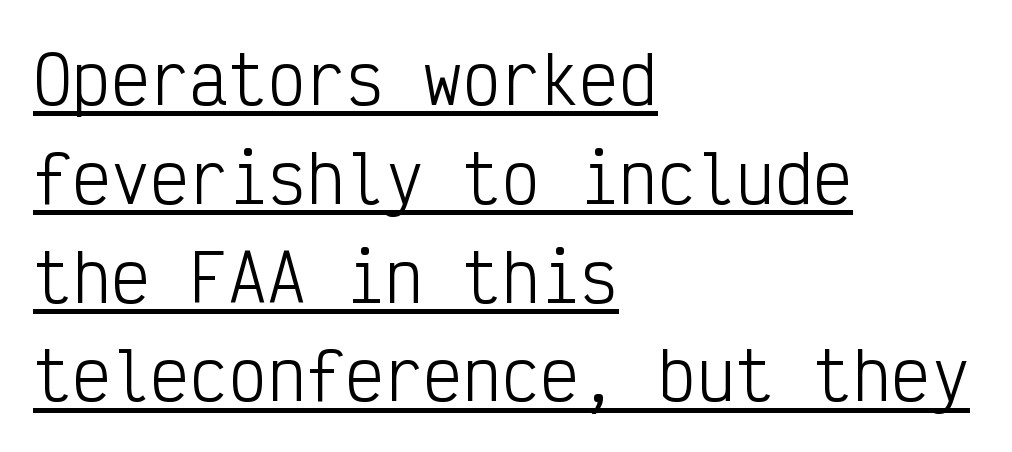
Q: Is the text bold? A: No.
Q: Is the text italic (slanted)? A: No, it is upright.
Q: Is the typeface a serif or a sans-serif typeface? A: Sans-serif.
Q: Is the text underlined? A: Yes.
Q: How is the paragraph aligned? A: Left-aligned.
Q: Is the spacing between letters normal or unusually wide? A: Normal.
Q: Is the spacing between lines tight, normal or loose? A: Normal.
Q: Width (condensed, normal, or wide)? A: Condensed.
Q: Stroke contrast? A: Low.
Q: x-height? A: Medium.
Q: Monospaced? A: Yes.
